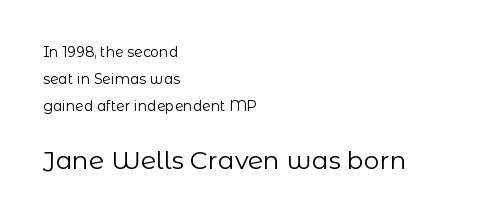
The image shows 25 px text type, upright; set left-aligned, loose line spacing (1.94x), normal letter spacing, not underlined; the second (bottom) block is 1.79x larger.
